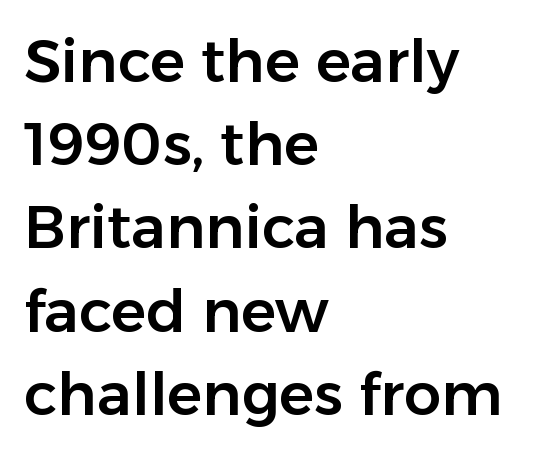
Vertical spacing — default. The type family on display is of the sans-serif kind. These lines stack with their left ends in a neat column. The face used here is proportionally spaced, like ordinary book or web type. Is there any slant? The stems are plumb. No extra tracking has been applied to these lines.
